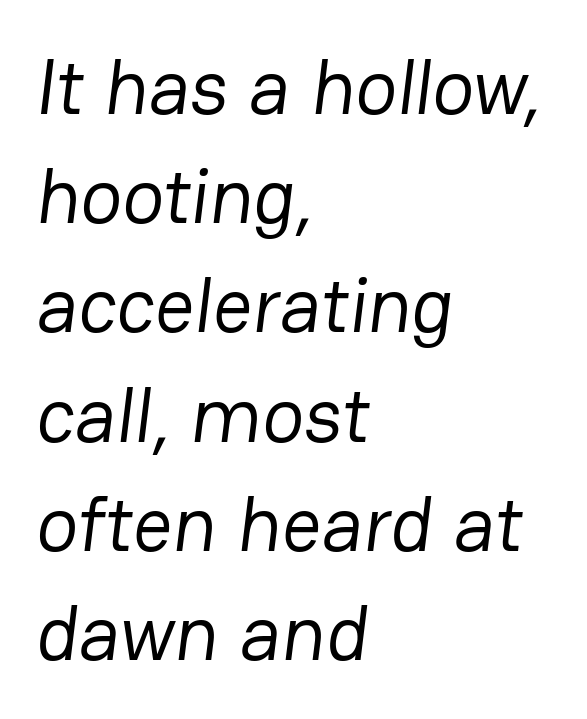
{"serif": "no", "bold": "no", "weight": "regular", "width": "normal", "stroke_contrast": "low", "x_height": "medium", "monospaced": "no", "underline": "no", "align": "left", "line_spacing": "normal", "line_spacing_ratio": 1.4, "letter_spacing": "normal", "letter_spacing_em": 0.0, "glyph_px": 78}
